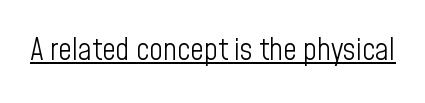
When letters stand straight like this, we call the style roman or upright. Students, observe the line beneath the letters — that is underlining. These lines are rendered in a variable-pitch font. The designer went with a sans here, leaving each stem footless. The cut favours lightness, reaching ordinary text weight at its darkest.
